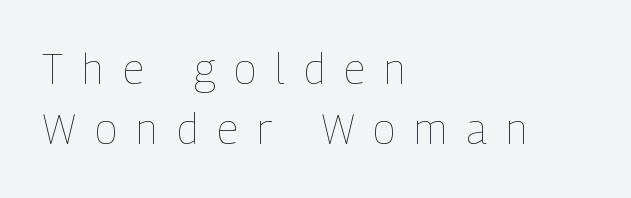
The image shows 42 px thin, condensed type, upright; set left-aligned, normal line spacing (1.44x), unusually wide letter spacing (+0.46 em), not underlined; low stroke contrast and a medium x-height.
